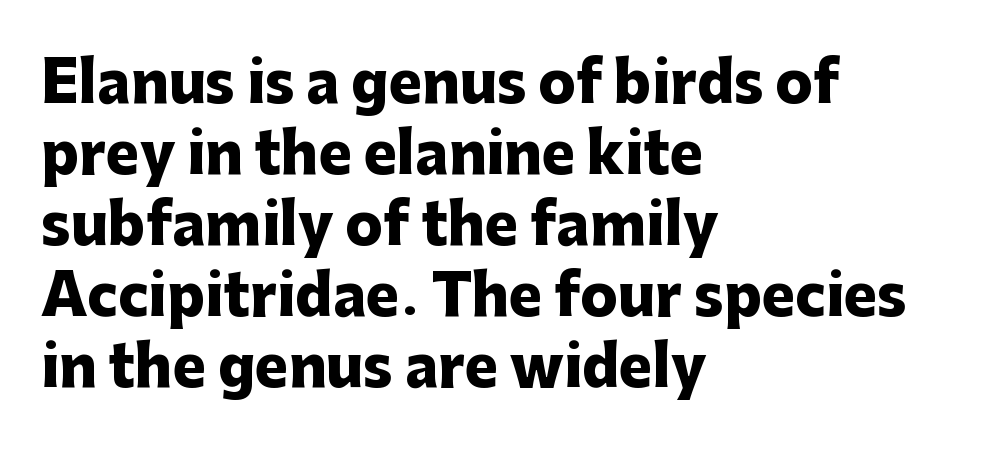
{"serif": "no", "italic": "no", "bold": "yes", "weight": "heavy", "width": "normal", "stroke_contrast": "low", "x_height": "medium", "monospaced": "no", "underline": "no", "align": "left", "line_spacing": "normal", "line_spacing_ratio": 1.27, "letter_spacing": "normal", "letter_spacing_em": 0.0, "glyph_px": 56}
